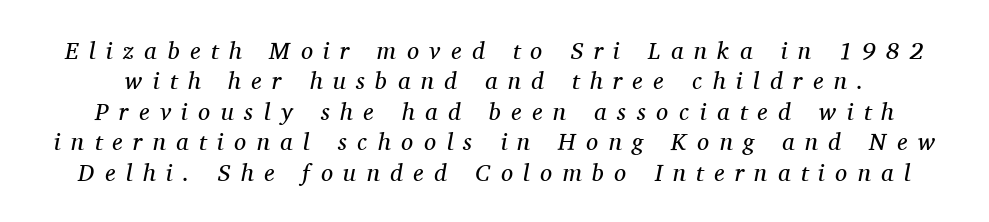
Q: Is the text bold? A: No.
Q: Is the text italic (slanted)? A: Yes, it leans right by about 11 degrees.
Q: Is the text underlined? A: No.
Q: Is the spacing between letters normal or unusually wide? A: Unusually wide.
Q: Is the spacing between lines tight, normal or loose? A: Normal.
